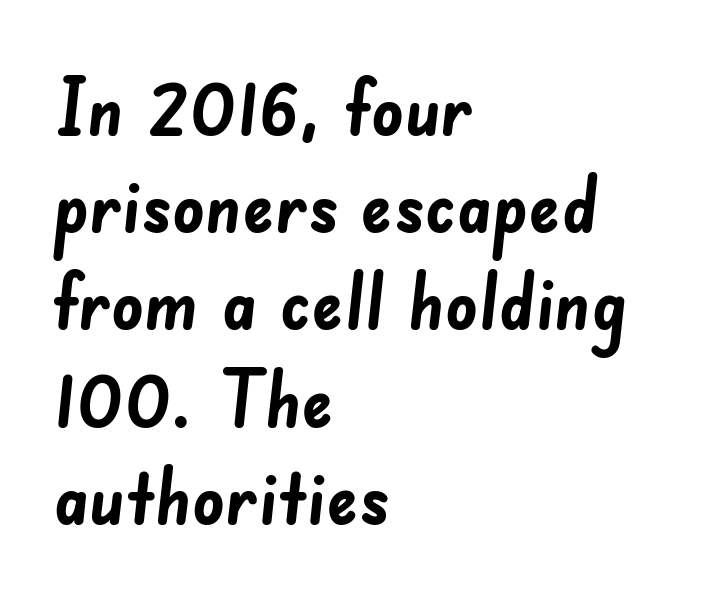
Is this a sans? Yes — the strokes have no serifs. In terms of letterspacing, this is plain default setting. Plenty of ink on the page — the face is bold. Line beginnings align vertically; line endings do not. Character widths vary here, with narrow letters taking less room than wide ones. Type without underlining.
